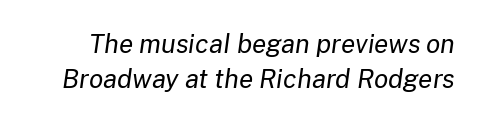
Words float on clear page, feet unadorned. Emphasis-style slanted type is in use. What's the leading like? Ordinary, nothing unusual. The strokes are not fattened; the text isn't bold. This rendering leaves character spacing at its baseline value.
